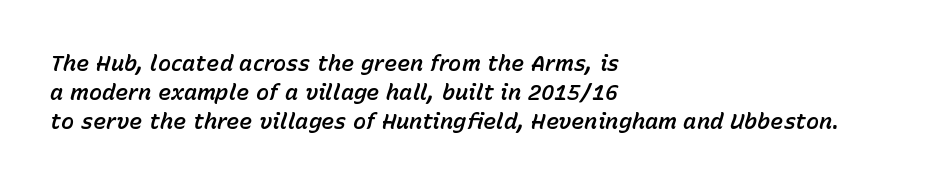
What stands out about the letter spacing? Nothing — it is the standard amount. How would I describe the line gaps? Plain and ordinary. In terms of posture, this sample is oblique. Rule under the text: the space is simply empty.
